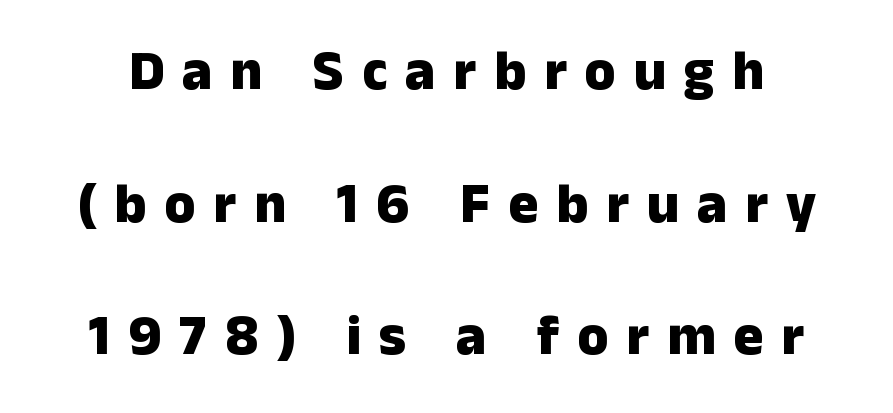
The image shows 56 px heavy sans-serif type, upright; set loose line spacing (2.37x), unusually wide letter spacing (+0.32 em), not underlined; low stroke contrast and a medium x-height.
